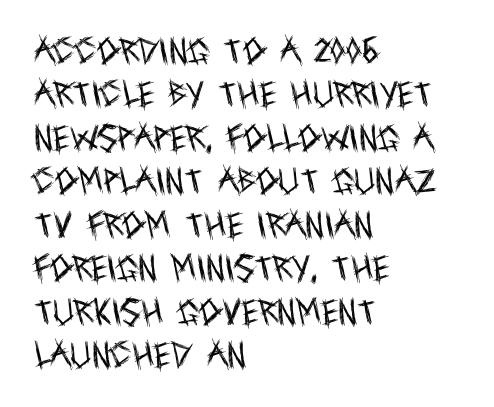
The letters carry no serifs — their stems end cleanly without finishing strokes. Nobody touched the tracking dial on this one. The face used here is proportionally spaced, like ordinary book or web type. Every character sits straight up, as roman type does. Interline gaps are of average width in this sample. The characters are drawn with everyday or finer stroke widths.
